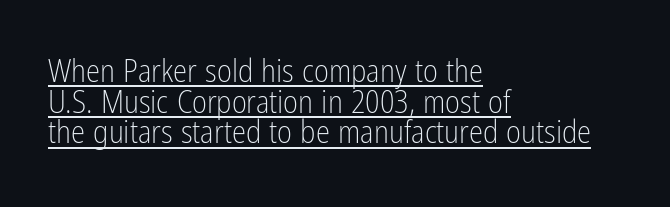
{"serif": "no", "italic": "no", "bold": "no", "weight": "light", "width": "condensed", "stroke_contrast": "low", "x_height": "medium", "monospaced": "no", "underline": "yes", "align": "left", "line_spacing": "tight", "line_spacing_ratio": 0.96, "letter_spacing": "normal", "letter_spacing_em": 0.0, "glyph_px": 32}
